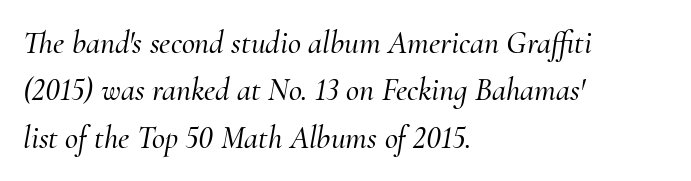
{"serif": "yes", "italic": "yes", "lean": "right", "slant_degrees": 10, "width": "normal", "stroke_contrast": "medium", "x_height": "small", "monospaced": "no", "underline": "no", "align": "left", "line_spacing": "normal", "line_spacing_ratio": 1.48, "letter_spacing": "normal", "letter_spacing_em": 0.0, "glyph_px": 32}
